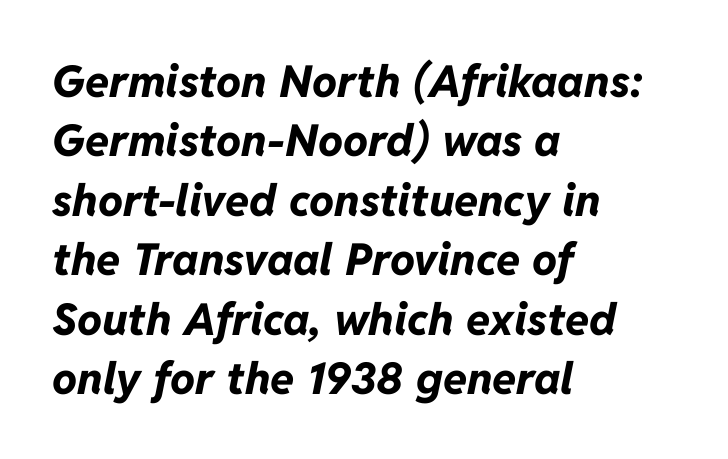
Spacing between characters is what you'd get straight out of the box. Every character sits at an angle, as italics do. I'd describe the lettering as bold — thick and assertive. Anything drawn beneath the words? Only blank space. One-word summary of the alignment: left.
